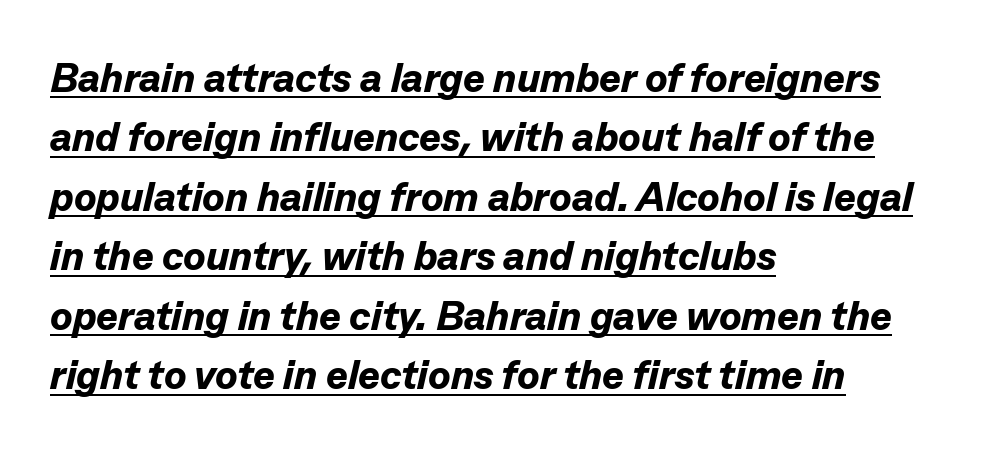
The image shows 41 px bold type, italic (leaning right); set left-aligned, normal line spacing (1.45x), normal letter spacing, underlined; low stroke contrast and a medium x-height.
